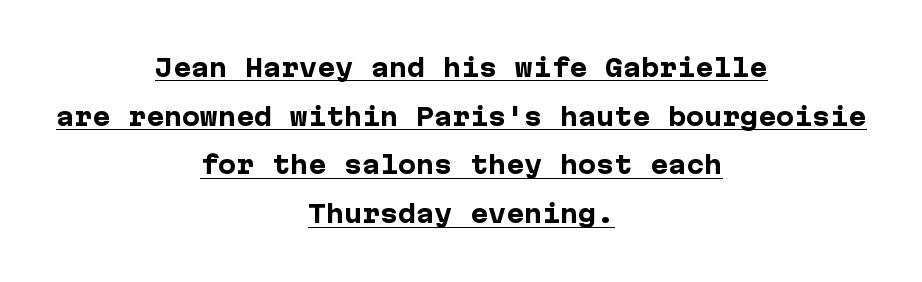
The image shows 24 px bold type, upright; set centered, loose line spacing (2.03x), normal letter spacing, underlined.
